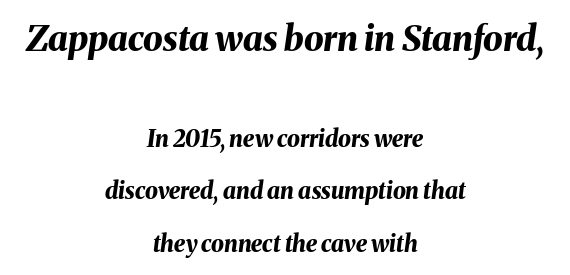
The image shows 35 px bold type, italic (leaning right); set centered, loose line spacing (2.28x), normal letter spacing, not underlined; the first (top) block is 1.52x larger; medium stroke contrast and a medium x-height.
